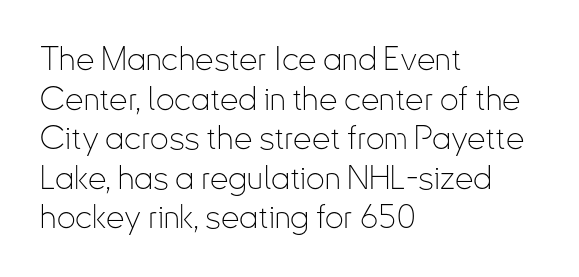
{"serif": "no", "italic": "no", "bold": "no", "weight": "thin", "width": "condensed", "stroke_contrast": "low", "x_height": "small", "monospaced": "no", "underline": "no", "align": "left", "line_spacing_ratio": 1.2, "letter_spacing": "normal", "letter_spacing_em": 0.0, "glyph_px": 33}
